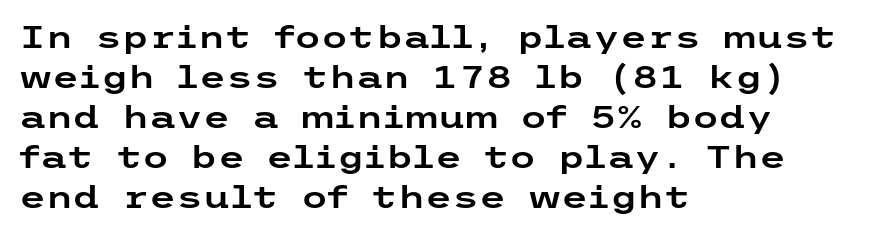
The image shows 31 px wide sans-serif type, upright; set left-aligned, normal line spacing (1.29x), normal letter spacing, not underlined; low stroke contrast and a medium x-height.
